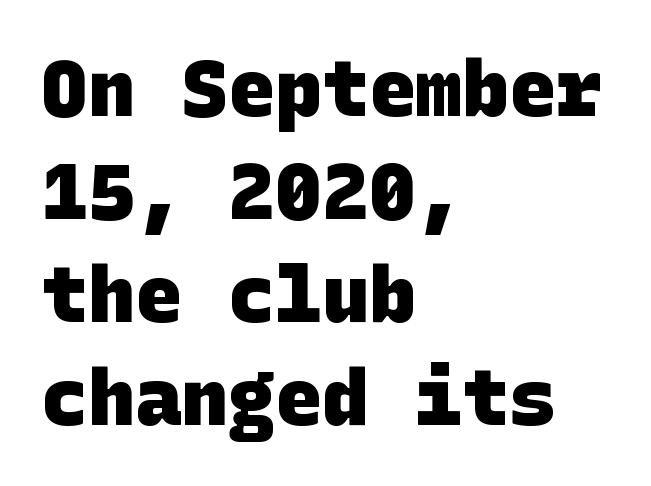
Q: Is the text bold? A: Yes.
Q: Is the typeface a serif or a sans-serif typeface? A: Sans-serif.
Q: Is the text underlined? A: No.
Q: How is the paragraph aligned? A: Left-aligned.
Q: Is the spacing between letters normal or unusually wide? A: Normal.
Q: Is the spacing between lines tight, normal or loose? A: Normal.
Q: Width (condensed, normal, or wide)? A: Normal.
Q: Stroke contrast? A: Low.
Q: x-height? A: Large.
